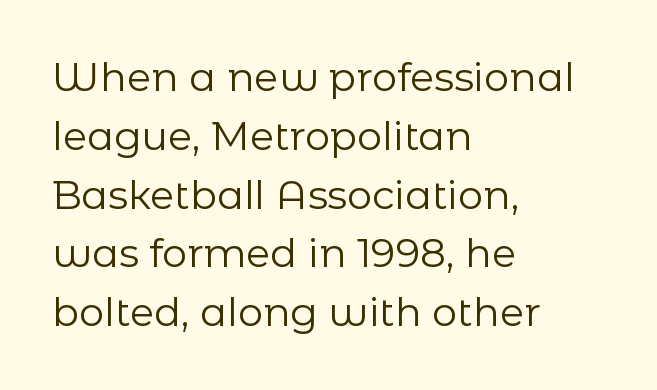
The designer left line spacing at the default. Beneath every word, the page is bare. Stems here are at most as thick as an everyday book face. Spacing verdict: proportional, widths tailored to each character.
